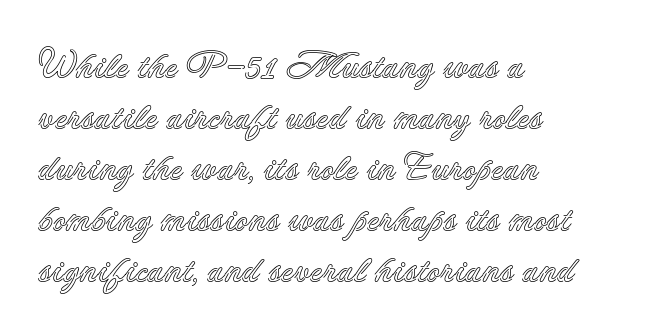
{"width": "normal", "x_height": "small", "monospaced": "no", "underline": "no", "align": "left", "line_spacing": "normal", "line_spacing_ratio": 1.38, "letter_spacing": "normal", "letter_spacing_em": 0.0, "glyph_px": 37}
